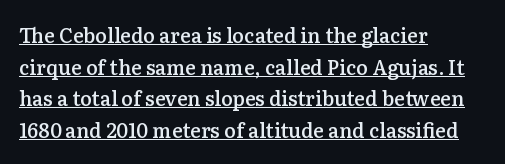
Q: Is the text bold? A: Semi-bold.
Q: Is the text italic (slanted)? A: No, it is upright.
Q: Is the text underlined? A: Yes.
Q: How is the paragraph aligned? A: Left-aligned.
Q: Is the spacing between letters normal or unusually wide? A: Normal.
Q: Is the spacing between lines tight, normal or loose? A: Normal.
